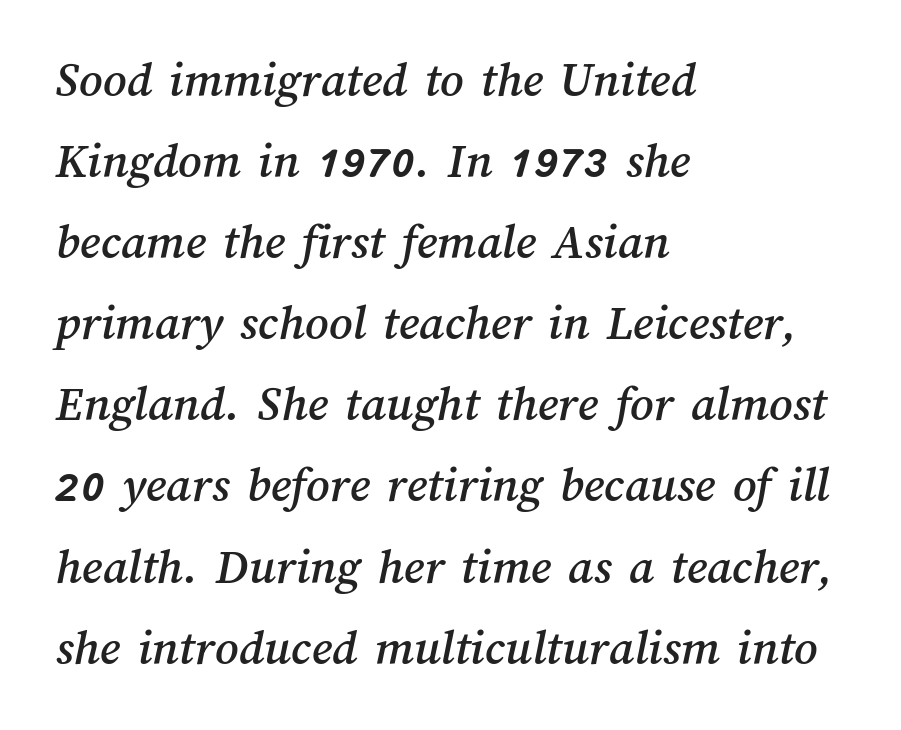
The image shows 51 px text type; set left-aligned, normal line spacing (1.59x), normal letter spacing, not underlined; medium stroke contrast and a medium x-height.
